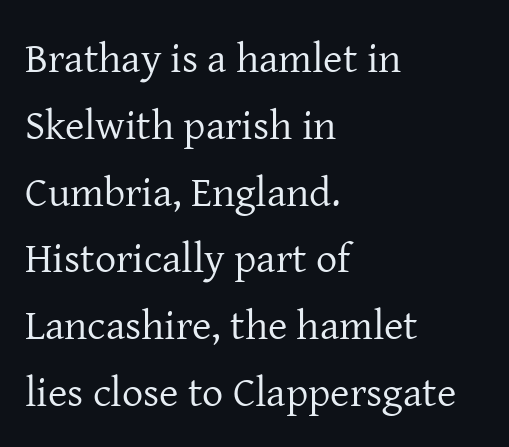
{"serif": "yes", "italic": "no", "bold": "no", "weight": "regular", "width": "normal", "stroke_contrast": "low", "x_height": "medium", "monospaced": "no", "underline": "no", "align": "left", "line_spacing": "normal", "line_spacing_ratio": 1.59, "letter_spacing": "normal", "letter_spacing_em": 0.0, "glyph_px": 42}
